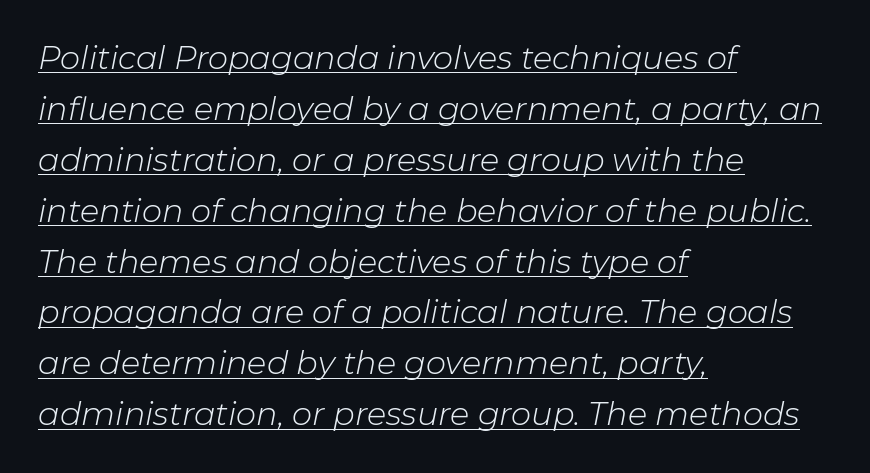
The image shows 32 px light type, italic (leaning right); set left-aligned, normal line spacing (1.59x), normal letter spacing, underlined; low stroke contrast and a medium x-height.
